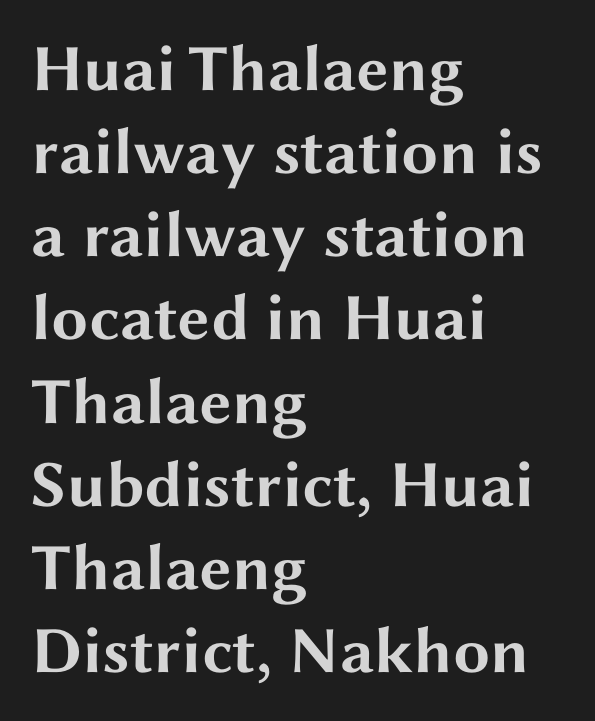
{"serif": "no", "italic": "no", "bold": "yes", "weight": "bold", "width": "wide", "stroke_contrast": "medium", "x_height": "medium", "monospaced": "no", "underline": "no", "align": "left", "line_spacing": "normal", "line_spacing_ratio": 1.26, "letter_spacing": "normal", "letter_spacing_em": 0.0, "glyph_px": 66}
